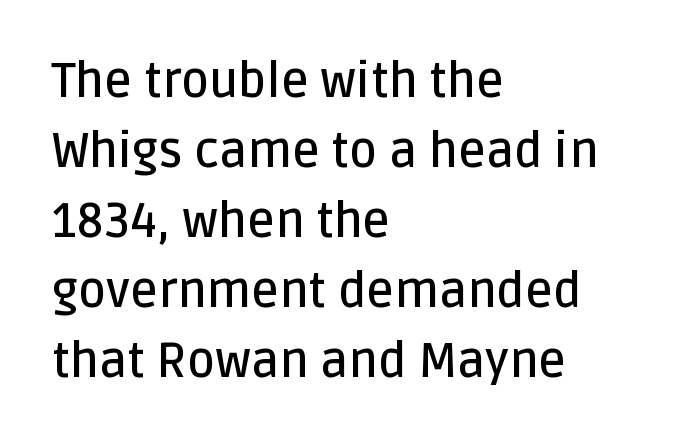
Q: Is the text bold? A: Semi-bold.
Q: Is the text italic (slanted)? A: No, it is upright.
Q: Is the typeface a serif or a sans-serif typeface? A: Sans-serif.
Q: Is the text underlined? A: No.
Q: How is the paragraph aligned? A: Left-aligned.
Q: Is the spacing between letters normal or unusually wide? A: Normal.
Q: Is the spacing between lines tight, normal or loose? A: Normal.
Q: Width (condensed, normal, or wide)? A: Normal.
Q: Stroke contrast? A: Low.
Q: x-height? A: Large.
Q: Monospaced? A: No.
